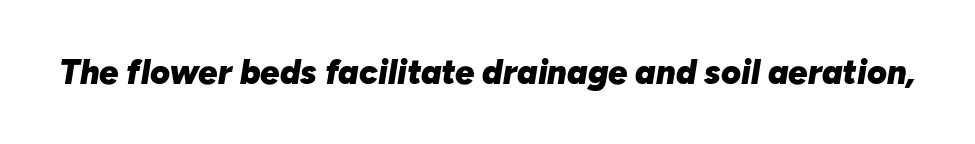
The image shows 34 px heavy type, italic (leaning right); set normal letter spacing, not underlined; low stroke contrast and a medium x-height.
